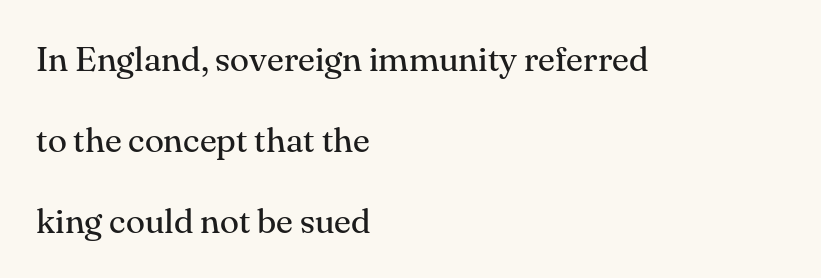
Q: Is the text bold? A: No.
Q: Is the text italic (slanted)? A: No, it is upright.
Q: Is the typeface a serif or a sans-serif typeface? A: Serif.
Q: Is the text underlined? A: No.
Q: How is the paragraph aligned? A: Left-aligned.
Q: Is the spacing between letters normal or unusually wide? A: Normal.
Q: Is the spacing between lines tight, normal or loose? A: Loose.
Q: Width (condensed, normal, or wide)? A: Normal.
Q: Stroke contrast? A: Medium.
Q: x-height? A: Small.
Q: Monospaced? A: No.
